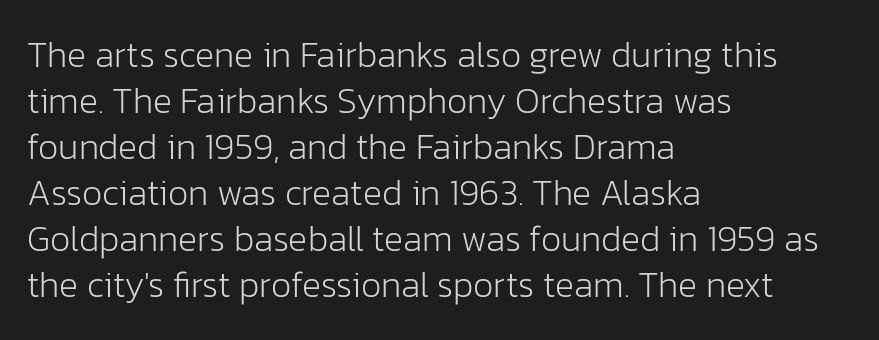
Q: Is the text bold? A: No.
Q: Is the text italic (slanted)? A: No, it is upright.
Q: Is the typeface a serif or a sans-serif typeface? A: Sans-serif.
Q: Is the text underlined? A: No.
Q: How is the paragraph aligned? A: Left-aligned.
Q: Is the spacing between letters normal or unusually wide? A: Normal.
Q: Is the spacing between lines tight, normal or loose? A: Normal.
Q: Width (condensed, normal, or wide)? A: Normal.
Q: Stroke contrast? A: Low.
Q: x-height? A: Medium.
Q: Monospaced? A: No.
